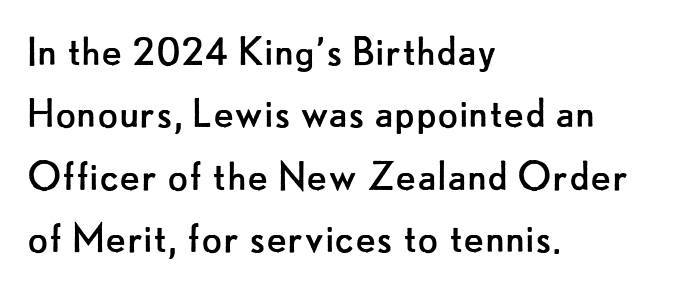
{"serif": "no", "italic": "no", "bold": "no", "weight": "regular", "width": "normal", "stroke_contrast": "low", "x_height": "small", "monospaced": "no", "underline": "no", "align": "left", "line_spacing": "normal", "line_spacing_ratio": 1.3, "letter_spacing": "normal", "letter_spacing_em": 0.0, "glyph_px": 48}
